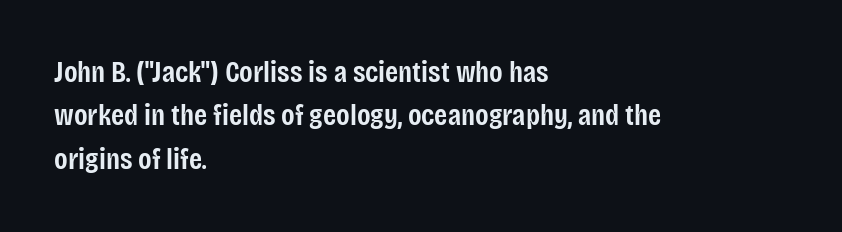
The image shows 30 px semibold, condensed sans-serif type, upright; set left-aligned, normal line spacing (1.45x), normal letter spacing, not underlined; low stroke contrast and a large x-height.
